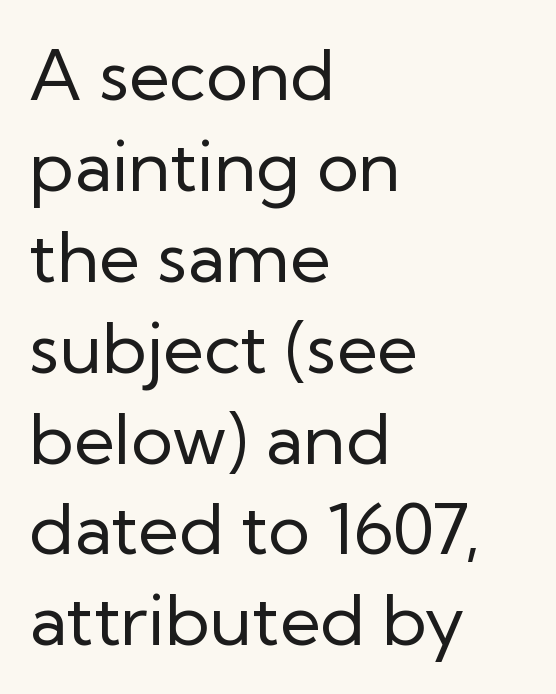
The image shows 71 px regular-weight sans-serif type, upright; set left-aligned, normal line spacing (1.28x), normal letter spacing, not underlined; low stroke contrast and a medium x-height.
